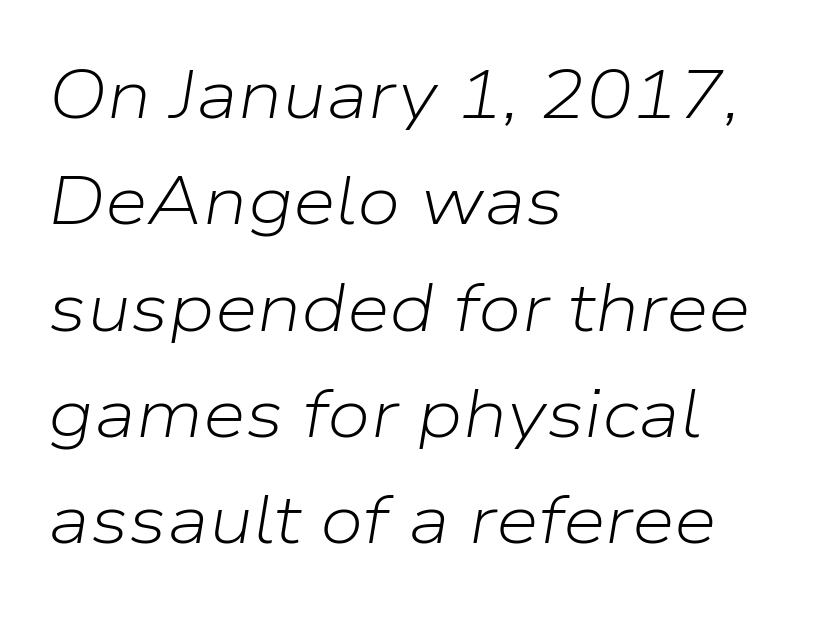
{"italic": "yes", "lean": "right", "slant_degrees": 9, "bold": "no", "weight": "light", "width": "normal", "stroke_contrast": "low", "x_height": "medium", "monospaced": "no", "underline": "no", "align": "left", "line_spacing": "normal", "line_spacing_ratio": 1.54, "letter_spacing": "normal", "letter_spacing_em": 0.0, "glyph_px": 69}
